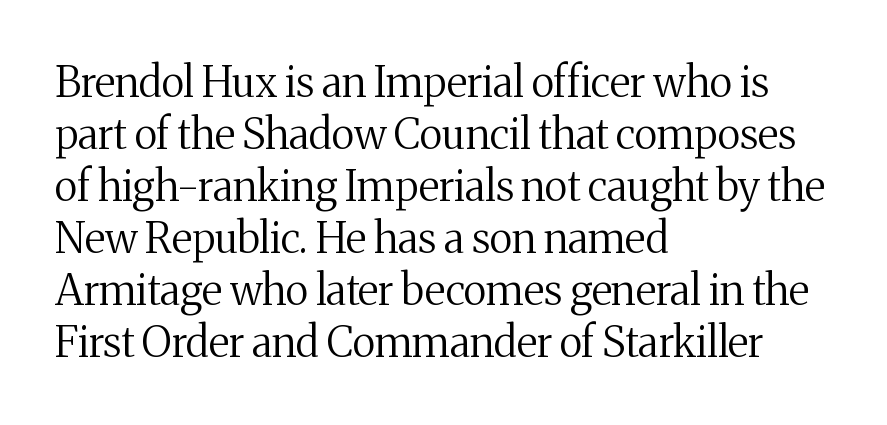
Q: Is the text bold? A: No.
Q: Is the text italic (slanted)? A: No, it is upright.
Q: Is the typeface a serif or a sans-serif typeface? A: Serif.
Q: Is the text underlined? A: No.
Q: How is the paragraph aligned? A: Left-aligned.
Q: Is the spacing between letters normal or unusually wide? A: Normal.
Q: Width (condensed, normal, or wide)? A: Normal.
Q: Stroke contrast? A: Medium.
Q: x-height? A: Medium.
Q: Monospaced? A: No.
